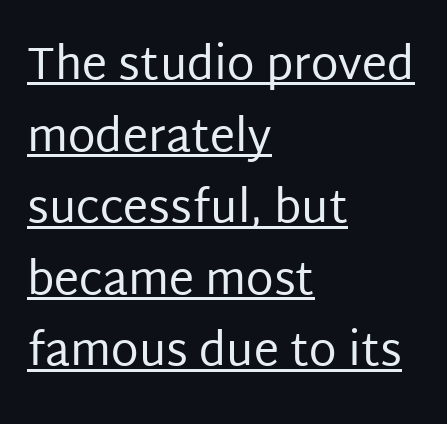
The image shows 45 px regular-weight sans-serif type, upright; set left-aligned, normal line spacing (1.59x), normal letter spacing, underlined; low stroke contrast and a large x-height.
